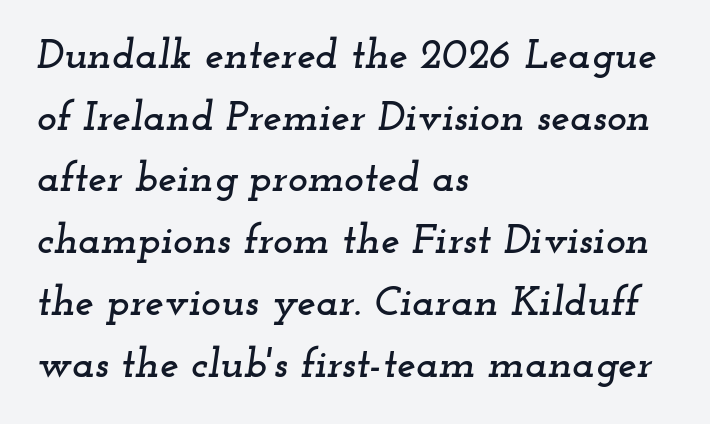
Q: Is the text italic (slanted)? A: Yes, it leans right by about 12 degrees.
Q: Is the typeface a serif or a sans-serif typeface? A: Serif.
Q: Is the text underlined? A: No.
Q: How is the paragraph aligned? A: Left-aligned.
Q: Is the spacing between letters normal or unusually wide? A: Normal.
Q: Is the spacing between lines tight, normal or loose? A: Normal.
Q: Width (condensed, normal, or wide)? A: Wide.
Q: Stroke contrast? A: Low.
Q: x-height? A: Small.
Q: Monospaced? A: No.
